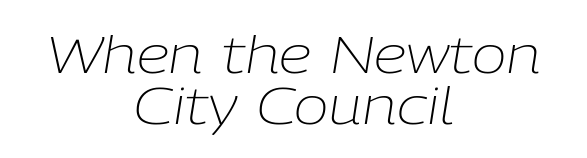
Q: Is the text bold? A: No.
Q: Is the text italic (slanted)? A: Yes, it leans right by about 9 degrees.
Q: Is the text underlined? A: No.
Q: How is the paragraph aligned? A: Centered.
Q: Is the spacing between letters normal or unusually wide? A: Normal.
Q: Is the spacing between lines tight, normal or loose? A: Tight.
Q: Width (condensed, normal, or wide)? A: Normal.
Q: Stroke contrast? A: Low.
Q: x-height? A: Medium.
Q: Monospaced? A: No.
